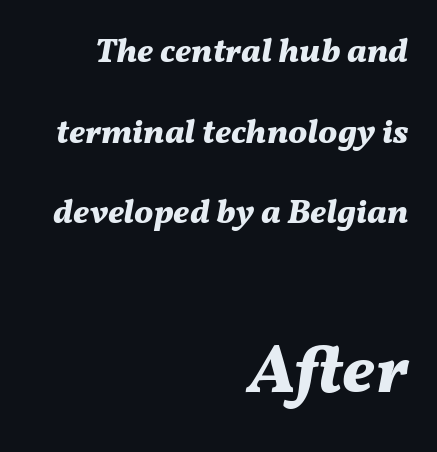
The image shows 69 px bold type, italic (leaning right); set right-aligned, loose line spacing (2.37x), normal letter spacing, not underlined; the second (bottom) block is 2.03x larger; medium stroke contrast and a medium x-height.
